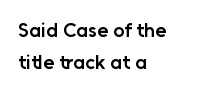
The block of text has a typical density, with ordinary space between rows. Nobody drew a line under any word here. Stroke thickness is moderately raised; the sample reads as semibold. The typography opts for an upright posture over an oblique one. Words appear dense and cohesive because spacing is normal. Where is the straight margin? On the left.
